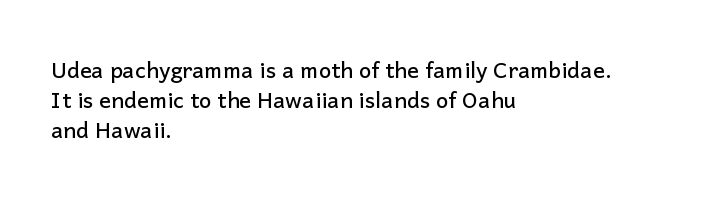
{"italic": "no", "underline": "no", "align": "left", "line_spacing": "normal", "line_spacing_ratio": 1.37, "letter_spacing": "normal", "letter_spacing_em": 0.0, "glyph_px": 22}
